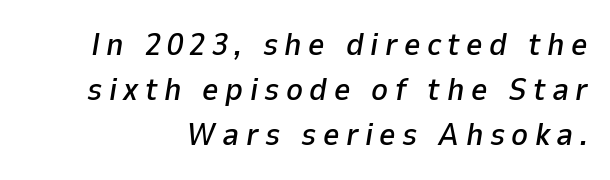
{"italic": "yes", "lean": "right", "slant_degrees": 9, "width": "normal", "stroke_contrast": "low", "x_height": "medium", "monospaced": "no", "underline": "no", "align": "right", "line_spacing": "normal", "line_spacing_ratio": 1.41, "letter_spacing": "wide", "letter_spacing_em": 0.2, "glyph_px": 32}
